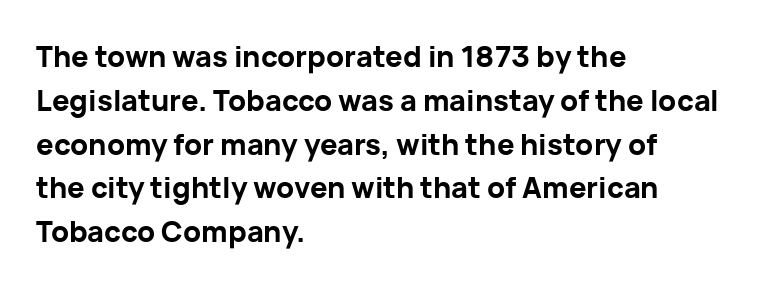
{"serif": "no", "italic": "no", "bold": "yes", "weight": "bold", "width": "normal", "stroke_contrast": "low", "x_height": "medium", "monospaced": "no", "underline": "no", "align": "left", "line_spacing": "normal", "line_spacing_ratio": 1.51, "letter_spacing": "normal", "letter_spacing_em": 0.0, "glyph_px": 29}
